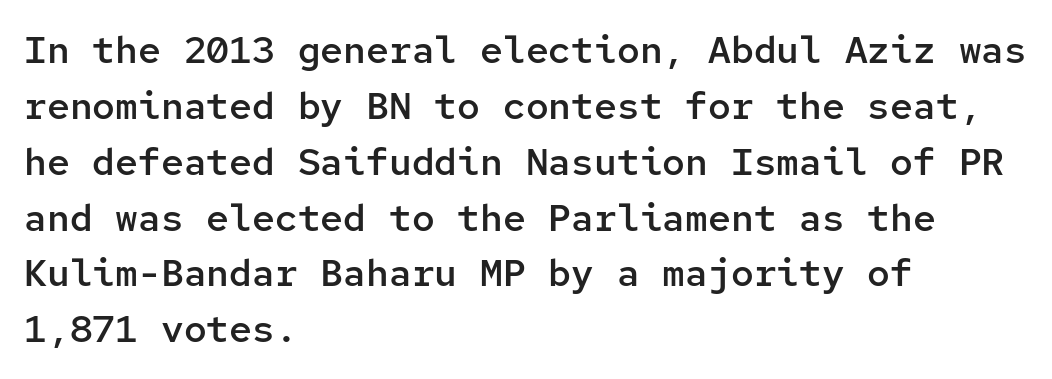
The image shows 38 px semibold sans-serif type, upright, monospaced; set left-aligned, normal line spacing (1.47x), normal letter spacing, not underlined; low stroke contrast and a medium x-height.
